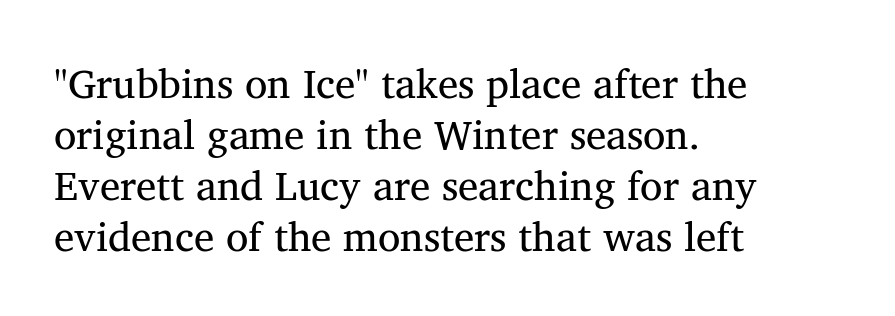
The image shows 41 px regular-weight serif type, upright; set left-aligned, line spacing 1.24x, normal letter spacing, not underlined; medium stroke contrast and a medium x-height.
